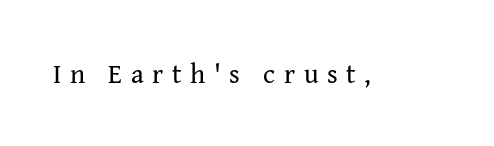
The image shows 27 px text type, upright; set unusually wide letter spacing (+0.32 em), not underlined.
